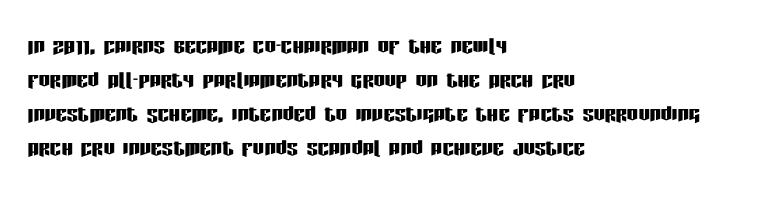
{"serif": "no", "italic": "no", "width": "condensed", "stroke_contrast": "low", "x_height": "large", "monospaced": "no", "underline": "no", "align": "left", "line_spacing_ratio": 1.22, "letter_spacing": "normal", "letter_spacing_em": 0.0, "glyph_px": 28}
